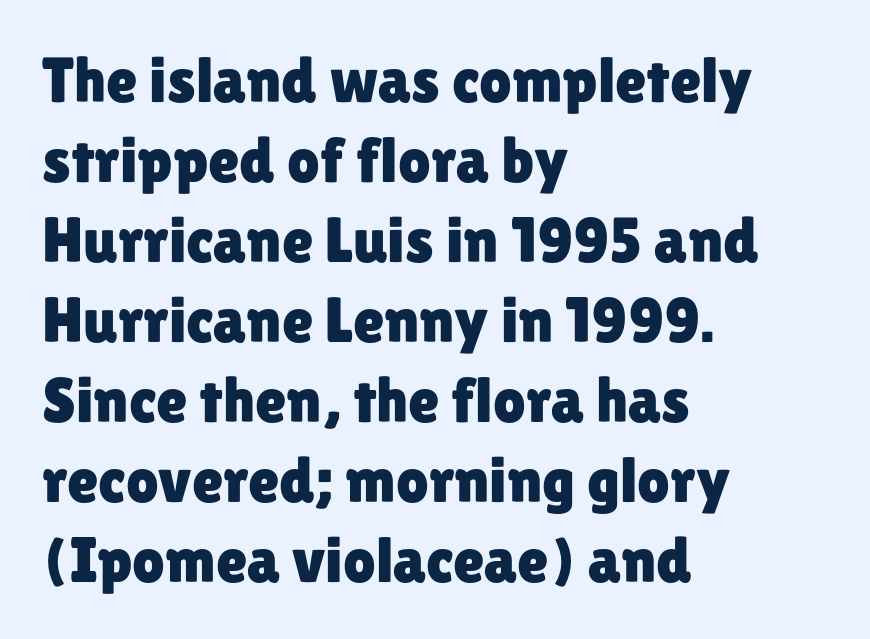
{"serif": "no", "italic": "no", "width": "normal", "stroke_contrast": "low", "x_height": "medium", "monospaced": "no", "underline": "no", "align": "left", "line_spacing": "normal", "line_spacing_ratio": 1.25, "letter_spacing": "normal", "letter_spacing_em": 0.0, "glyph_px": 64}
